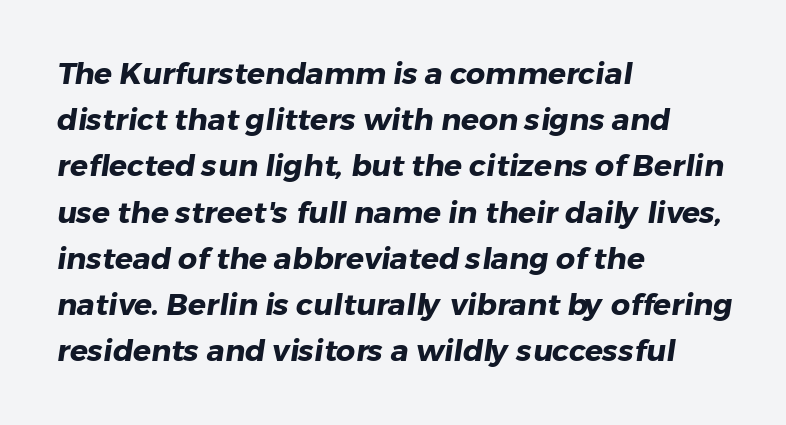
{"serif": "no", "bold": "yes", "weight": "heavy", "width": "normal", "stroke_contrast": "low", "x_height": "medium", "monospaced": "no", "underline": "no", "align": "left", "line_spacing": "normal", "line_spacing_ratio": 1.54, "letter_spacing": "normal", "letter_spacing_em": 0.0, "glyph_px": 30}
